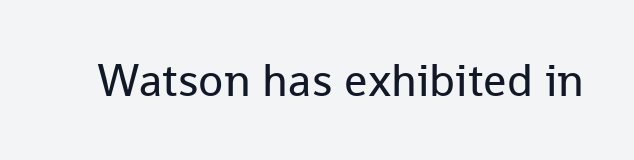
The image shows 46 px regular-weight sans-serif type, upright; set normal letter spacing, not underlined; low stroke contrast and a medium x-height.
